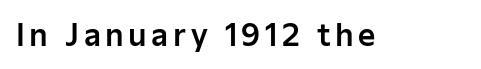
The designer went with a sans here, leaving each stem footless. A clean baseline with only descenders dipping below it. Does the lettering tilt? It doesn't — this is upright. Note the varied advance widths — an 'i' is clearly narrower than an 'm'.
